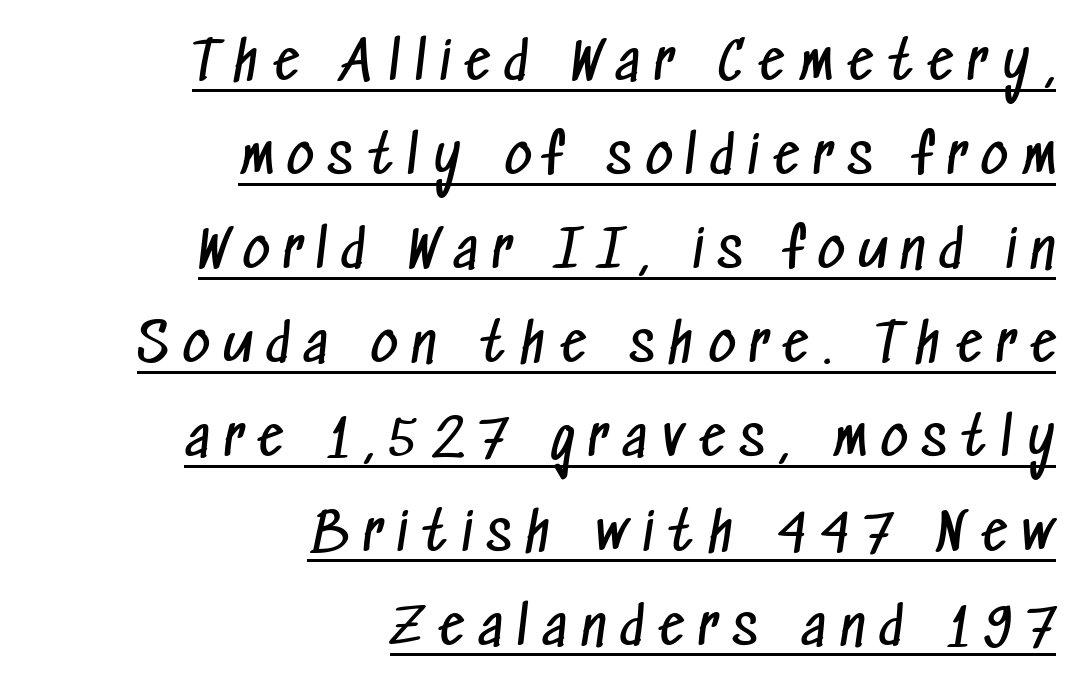
{"serif": "no", "bold": "no", "weight": "regular", "width": "condensed", "stroke_contrast": "low", "x_height": "medium", "monospaced": "no", "underline": "yes", "align": "right", "line_spacing_ratio": 1.81, "letter_spacing": "wide", "letter_spacing_em": 0.28, "glyph_px": 52}
